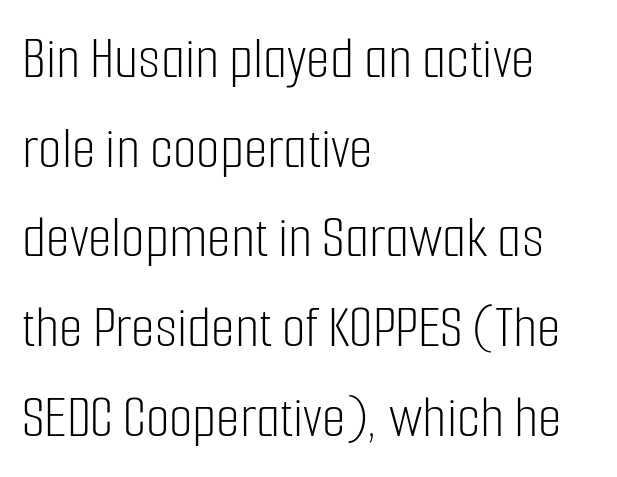
Q: Is the text bold? A: No.
Q: Is the text italic (slanted)? A: No, it is upright.
Q: Is the typeface a serif or a sans-serif typeface? A: Sans-serif.
Q: Is the text underlined? A: No.
Q: How is the paragraph aligned? A: Left-aligned.
Q: Is the spacing between letters normal or unusually wide? A: Normal.
Q: Is the spacing between lines tight, normal or loose? A: Normal.
Q: Width (condensed, normal, or wide)? A: Condensed.
Q: Stroke contrast? A: Low.
Q: x-height? A: Medium.
Q: Monospaced? A: No.
